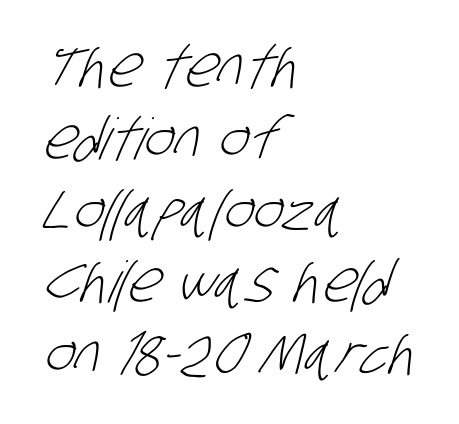
The image shows 57 px light, condensed sans-serif type; set left-aligned, normal line spacing (1.26x), normal letter spacing, not underlined; low stroke contrast and a large x-height.
